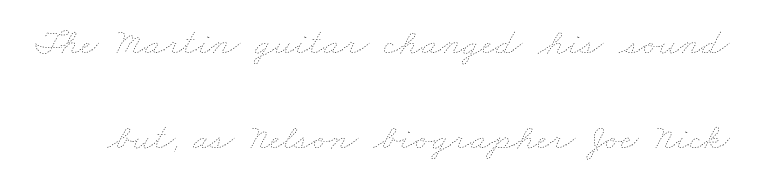
Q: Is the text bold? A: No.
Q: Is the text underlined? A: No.
Q: Is the spacing between letters normal or unusually wide? A: Normal.
Q: Is the spacing between lines tight, normal or loose? A: Loose.
Q: Width (condensed, normal, or wide)? A: Wide.
Q: Stroke contrast? A: Low.
Q: x-height? A: Small.
Q: Monospaced? A: No.
